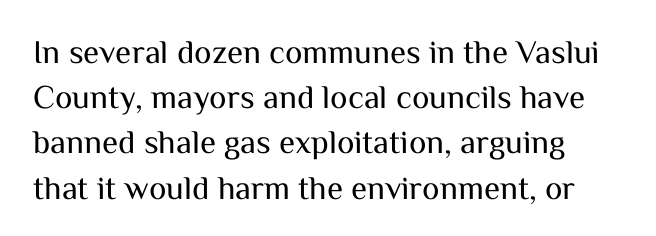
{"serif": "no", "italic": "no", "bold": "no", "weight": "regular", "width": "normal", "stroke_contrast": "medium", "x_height": "medium", "monospaced": "no", "underline": "no", "line_spacing": "normal", "line_spacing_ratio": 1.37, "letter_spacing": "normal", "letter_spacing_em": 0.0, "glyph_px": 33}
